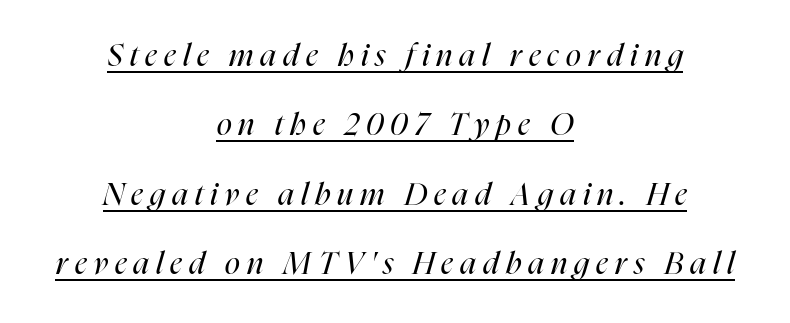
The image shows 31 px regular-weight, condensed type, italic (leaning right); set centered, loose line spacing (2.24x), unusually wide letter spacing (+0.23 em), underlined; high stroke contrast and a medium x-height.
